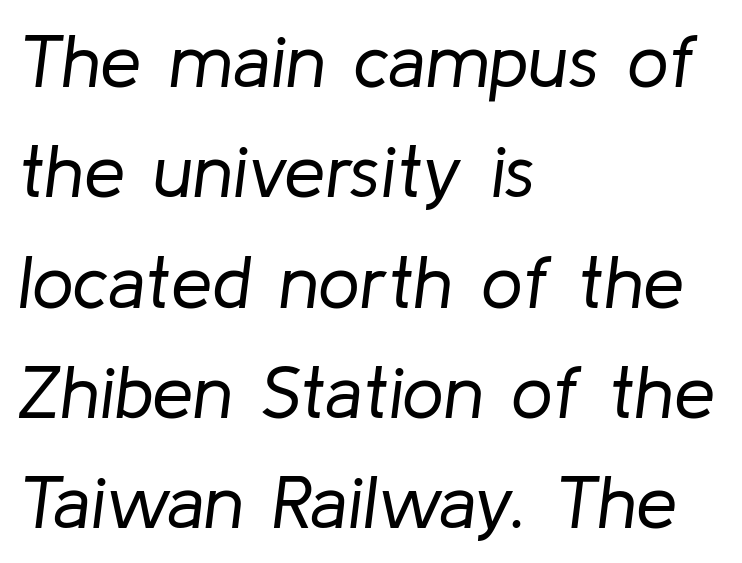
Q: Is the text bold? A: No.
Q: Is the text italic (slanted)? A: Yes, it leans right by about 8 degrees.
Q: Is the text underlined? A: No.
Q: How is the paragraph aligned? A: Left-aligned.
Q: Is the spacing between letters normal or unusually wide? A: Normal.
Q: Is the spacing between lines tight, normal or loose? A: Normal.
Q: Width (condensed, normal, or wide)? A: Normal.
Q: Stroke contrast? A: Low.
Q: x-height? A: Medium.
Q: Monospaced? A: No.
